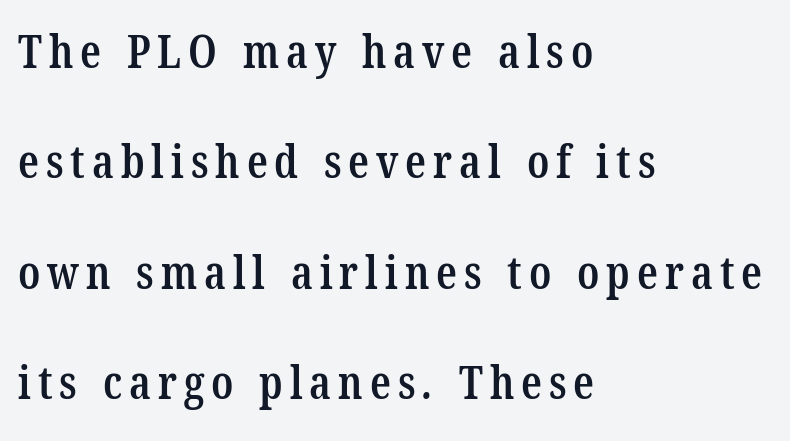
{"serif": "yes", "bold": "semi", "weight": "semibold", "width": "condensed", "stroke_contrast": "low", "x_height": "medium", "monospaced": "no", "underline": "no", "align": "left", "line_spacing": "loose", "line_spacing_ratio": 2.4, "glyph_px": 46}
